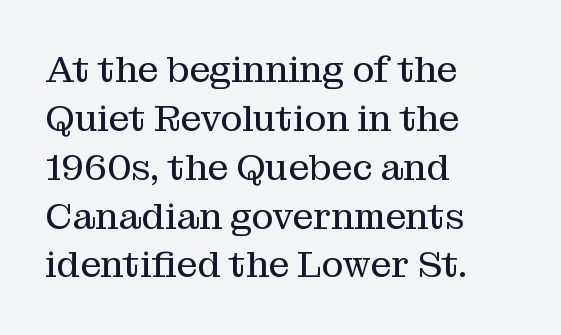
The image shows 37 px regular-weight serif type, upright; set left-aligned, normal line spacing (1.32x), normal letter spacing, not underlined; medium stroke contrast and a medium x-height.
